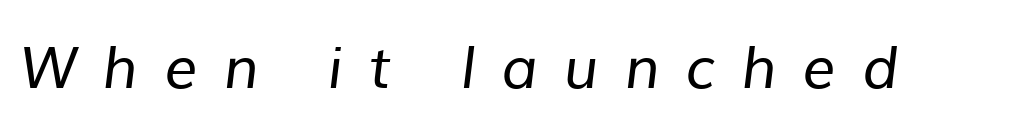
{"serif": "no", "bold": "no", "weight": "regular", "width": "normal", "stroke_contrast": "low", "x_height": "medium", "monospaced": "no", "underline": "no", "letter_spacing": "wide", "letter_spacing_em": 0.45, "glyph_px": 58}
